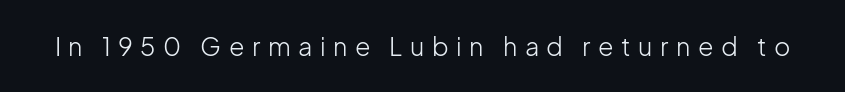
{"italic": "no", "bold": "no", "underline": "no", "letter_spacing": "wide", "letter_spacing_em": 0.3, "glyph_px": 25}
